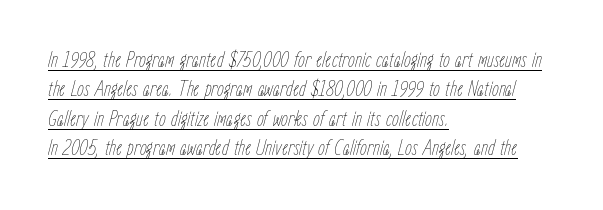
The text carries the slant typical of an italic or oblique font. The lines sit at an ordinary, default distance from one another. These lines keep a tight, regular rhythm from letter to letter. A baseline rule has been typeset under these characters. Heft: none added — not bold.
